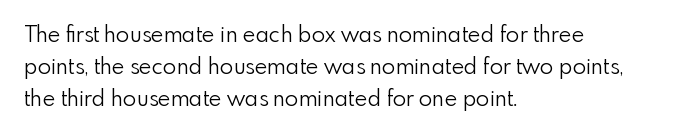
Q: Is the text bold? A: No.
Q: Is the text italic (slanted)? A: No, it is upright.
Q: Is the text underlined? A: No.
Q: How is the paragraph aligned? A: Left-aligned.
Q: Is the spacing between letters normal or unusually wide? A: Normal.
Q: Is the spacing between lines tight, normal or loose? A: Normal.
